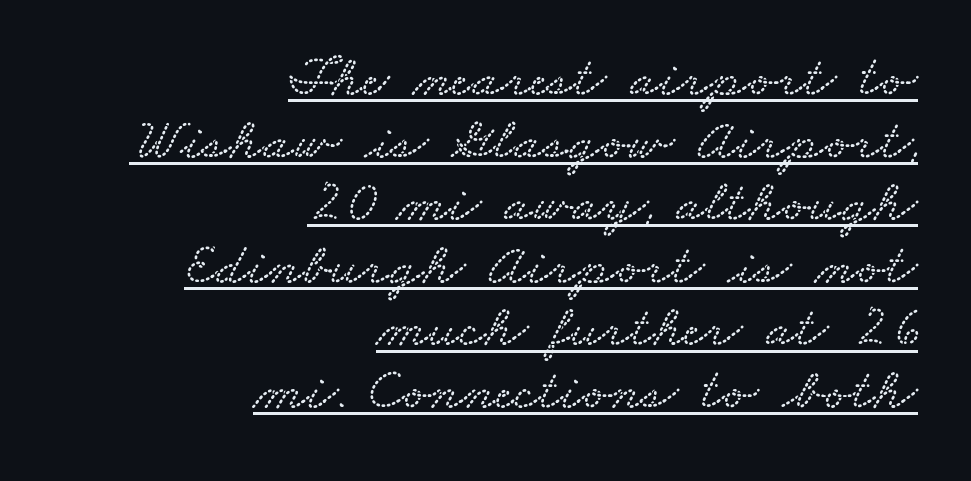
{"width": "wide", "stroke_contrast": "low", "x_height": "small", "monospaced": "no", "underline": "yes", "align": "right", "line_spacing": "tight", "line_spacing_ratio": 1.06, "letter_spacing": "normal", "letter_spacing_em": 0.0, "glyph_px": 59}
